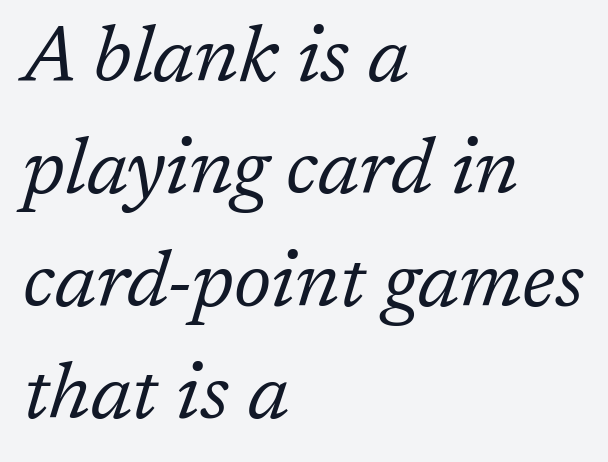
{"serif": "yes", "italic": "yes", "lean": "right", "slant_degrees": 17, "bold": "no", "weight": "regular", "width": "normal", "stroke_contrast": "low", "x_height": "medium", "monospaced": "no", "underline": "no", "align": "left", "line_spacing": "normal", "line_spacing_ratio": 1.44, "letter_spacing": "normal", "letter_spacing_em": 0.0, "glyph_px": 78}
